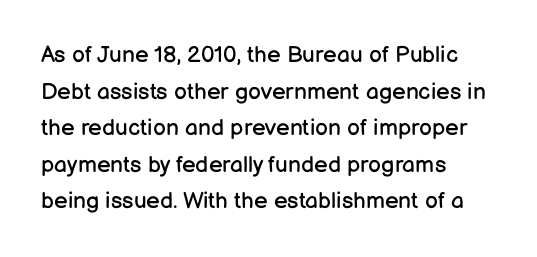
{"italic": "no", "bold": "no", "underline": "no", "align": "left", "line_spacing": "normal", "line_spacing_ratio": 1.59, "letter_spacing": "normal", "letter_spacing_em": 0.0, "glyph_px": 23}
